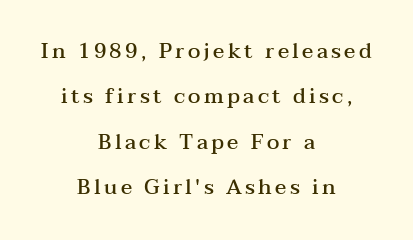
Look at the stroke-to-counter ratio: somewhat heavy, a semibold. Vertically, the passage feels expansive, rows floating well apart. The string is rendered with underlining switched off. Characters remain perfectly vertical along every line.
